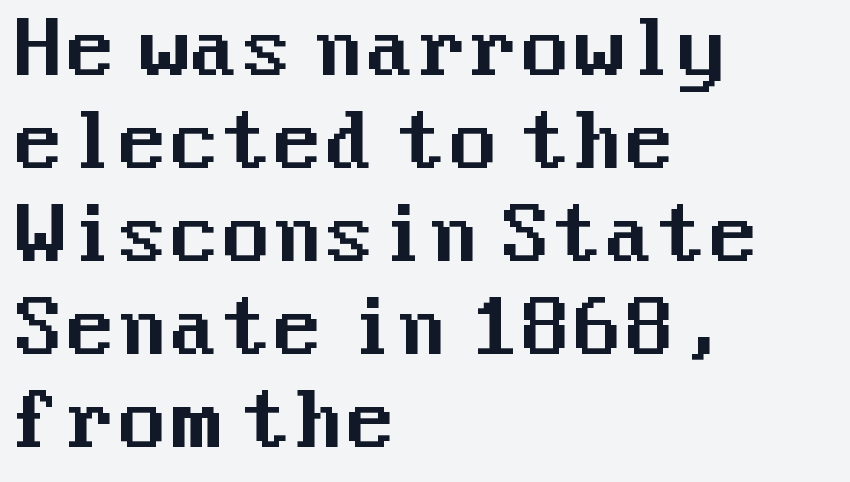
Q: Is the text italic (slanted)? A: No, it is upright.
Q: Is the typeface a serif or a sans-serif typeface? A: Sans-serif.
Q: Is the text underlined? A: No.
Q: How is the paragraph aligned? A: Left-aligned.
Q: Is the spacing between letters normal or unusually wide? A: Normal.
Q: Width (condensed, normal, or wide)? A: Normal.
Q: Stroke contrast? A: Medium.
Q: x-height? A: Medium.
